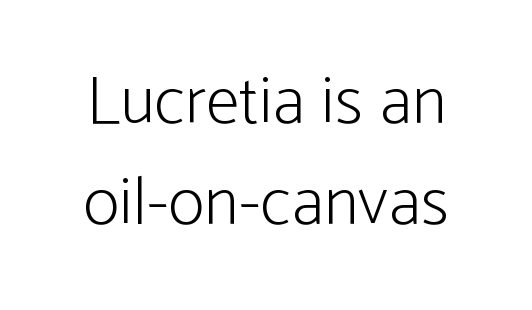
Q: Is the text bold? A: No.
Q: Is the text italic (slanted)? A: No, it is upright.
Q: Is the typeface a serif or a sans-serif typeface? A: Sans-serif.
Q: Is the text underlined? A: No.
Q: How is the paragraph aligned? A: Centered.
Q: Is the spacing between letters normal or unusually wide? A: Normal.
Q: Is the spacing between lines tight, normal or loose? A: Normal.
Q: Width (condensed, normal, or wide)? A: Condensed.
Q: Stroke contrast? A: Low.
Q: x-height? A: Medium.
Q: Monospaced? A: No.
